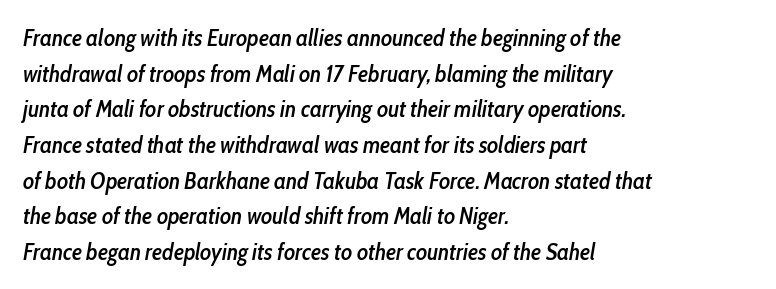
{"italic": "yes", "lean": "right", "slant_degrees": 10, "bold": "semi", "underline": "no", "align": "left", "line_spacing": "normal", "line_spacing_ratio": 1.55, "letter_spacing": "normal", "letter_spacing_em": 0.0, "glyph_px": 23}
